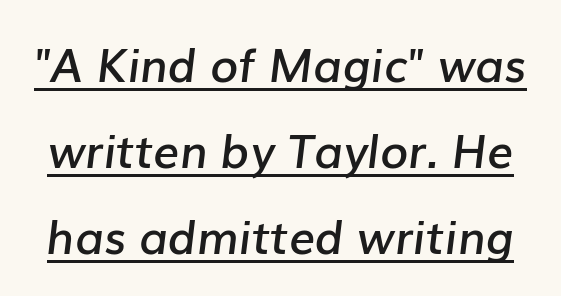
The rendering uses natural spacing where letterforms have individual widths. The lettering is marked with a stroke running underneath it. In terms of weight, the rendering is demibold, just under bold. Rendered with sloped, italic letterforms. How are the letters spaced? Ordinarily, with no added tracking.
